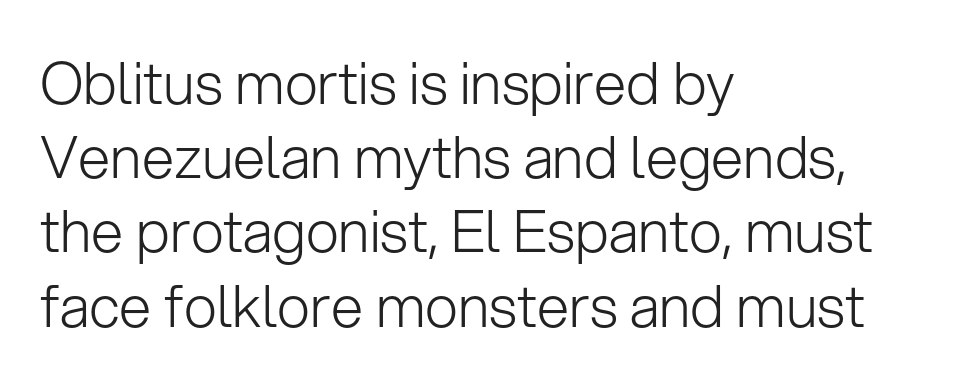
{"serif": "no", "italic": "no", "bold": "no", "weight": "light", "width": "normal", "stroke_contrast": "low", "x_height": "medium", "monospaced": "no", "underline": "no", "align": "left", "line_spacing": "normal", "line_spacing_ratio": 1.28, "letter_spacing": "normal", "letter_spacing_em": 0.0, "glyph_px": 58}
